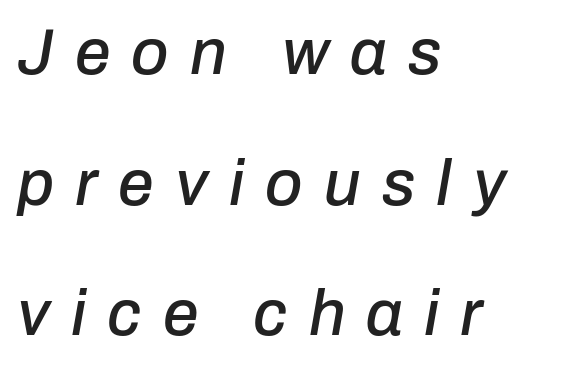
Loose tracking; the words dissolve into strings of separated letters. One-word summary of the alignment: left. The letters advance in unequal steps, a hallmark of proportional type. The strip under each line holds only bare page. Reading down the column, the eye jumps a long way to each next line. An italicized treatment has been applied to the whole sample.
